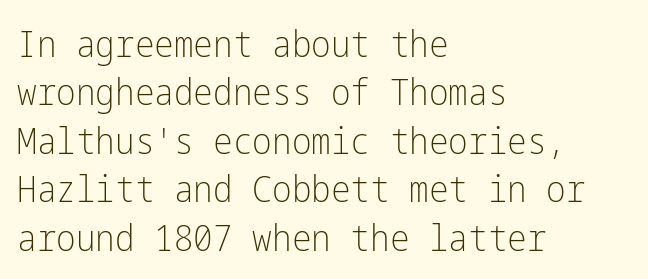
The image shows 37 px light, condensed sans-serif type, upright; set left-aligned, normal line spacing (1.31x), normal letter spacing, not underlined; low stroke contrast and a medium x-height.
